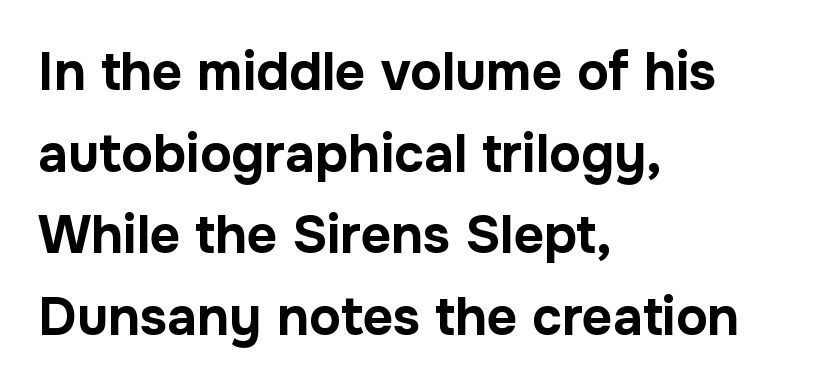
Q: Is the text bold? A: Yes.
Q: Is the text italic (slanted)? A: No, it is upright.
Q: Is the typeface a serif or a sans-serif typeface? A: Sans-serif.
Q: Is the text underlined? A: No.
Q: How is the paragraph aligned? A: Left-aligned.
Q: Is the spacing between letters normal or unusually wide? A: Normal.
Q: Is the spacing between lines tight, normal or loose? A: Normal.
Q: Width (condensed, normal, or wide)? A: Normal.
Q: Stroke contrast? A: Low.
Q: x-height? A: Medium.
Q: Monospaced? A: No.
